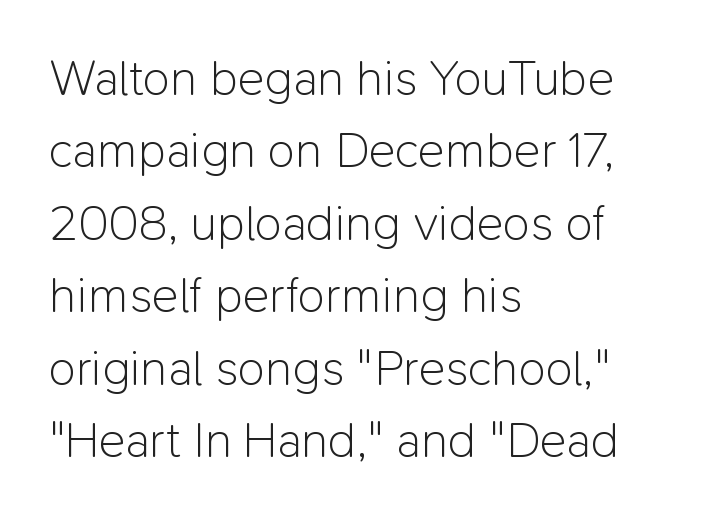
A roman cut, with each character standing at attention. You can tell from the bare stems that sans-serif type was used. Every row of glyphs begins at an identical x-position on the left. This sample keeps an unexceptional amount of space between lines.
